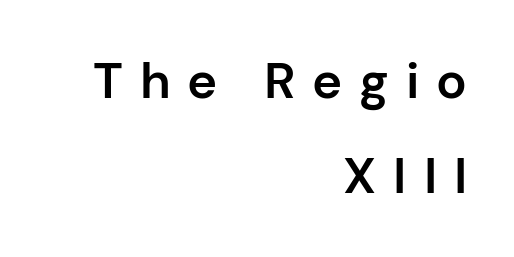
The image shows 51 px semibold sans-serif type, upright; set right-aligned, line spacing 1.87x, unusually wide letter spacing (+0.33 em), not underlined; low stroke contrast and a medium x-height.
